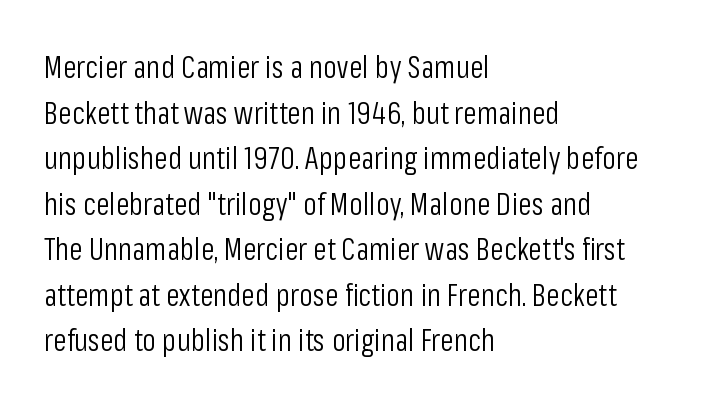
Q: Is the text bold? A: No.
Q: Is the text italic (slanted)? A: No, it is upright.
Q: Is the typeface a serif or a sans-serif typeface? A: Sans-serif.
Q: Is the text underlined? A: No.
Q: How is the paragraph aligned? A: Left-aligned.
Q: Is the spacing between letters normal or unusually wide? A: Normal.
Q: Is the spacing between lines tight, normal or loose? A: Normal.
Q: Width (condensed, normal, or wide)? A: Condensed.
Q: Stroke contrast? A: Low.
Q: x-height? A: Medium.
Q: Monospaced? A: No.
